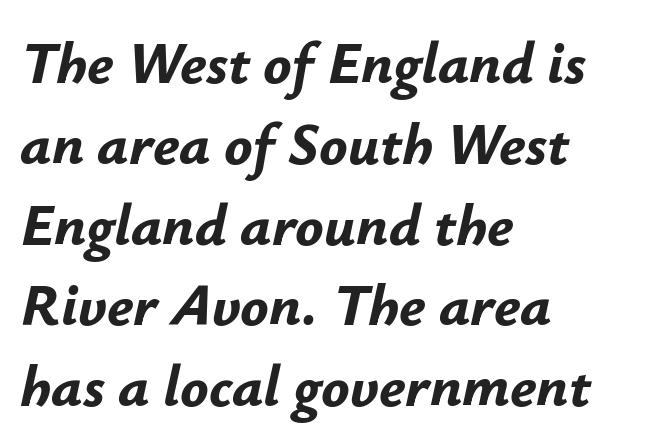
The image shows 59 px bold type, italic (leaning right); set left-aligned, normal line spacing (1.37x), normal letter spacing, not underlined; low stroke contrast and a small x-height.
